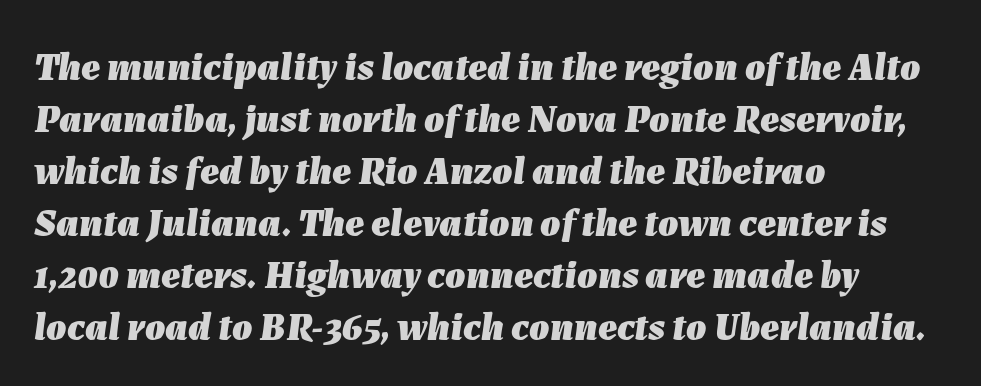
{"italic": "yes", "lean": "right", "slant_degrees": 7, "bold": "yes", "weight": "heavy", "width": "normal", "stroke_contrast": "low", "x_height": "medium", "monospaced": "no", "underline": "no", "align": "left", "line_spacing": "normal", "line_spacing_ratio": 1.3, "letter_spacing": "normal", "letter_spacing_em": 0.0, "glyph_px": 40}
